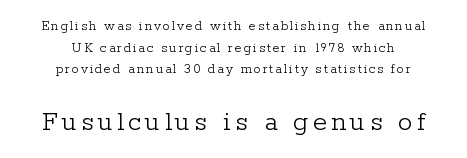
Of the two passages, the one underneath uses the larger point size. Compared with typical paragraphs, the rows here are spaced about the same. The weight tops out at a normal text grade. Looks like regular typesetting: each glyph gets only the width it needs.
